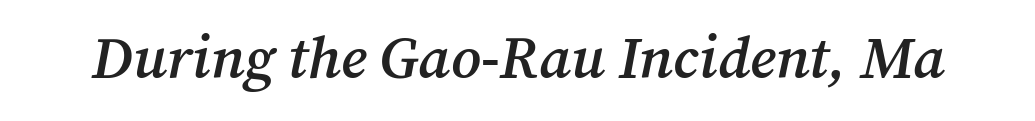
{"serif": "yes", "italic": "yes", "lean": "right", "slant_degrees": 12, "bold": "semi", "weight": "semibold", "width": "normal", "stroke_contrast": "medium", "x_height": "medium", "monospaced": "no", "underline": "no", "letter_spacing": "normal", "letter_spacing_em": 0.0, "glyph_px": 59}
